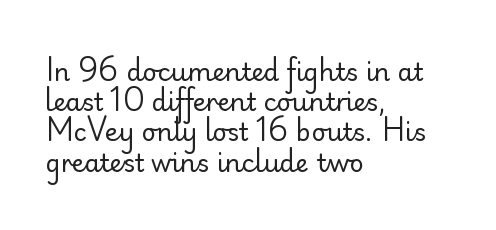
Q: Is the text bold? A: No.
Q: Is the text italic (slanted)? A: No, it is upright.
Q: Is the text underlined? A: No.
Q: How is the paragraph aligned? A: Left-aligned.
Q: Is the spacing between letters normal or unusually wide? A: Normal.
